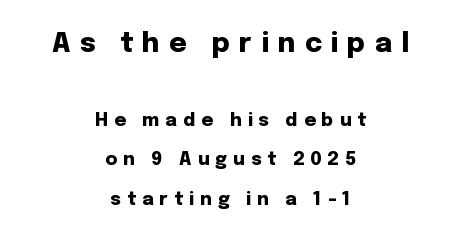
The image shows 27 px bold type, upright; set centered, loose line spacing (2.19x), unusually wide letter spacing (+0.34 em), not underlined; the first (top) block is 1.5x larger.
